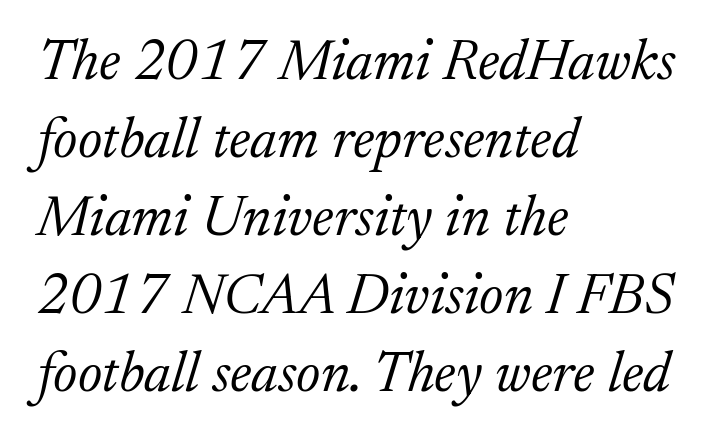
The image shows 57 px light serif type, italic (leaning right); set left-aligned, normal line spacing (1.37x), normal letter spacing, not underlined; low stroke contrast and a medium x-height.
